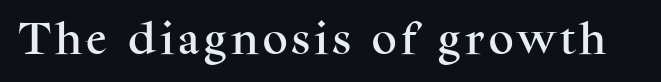
The image shows 35 px serif type, upright; set not underlined; medium stroke contrast and a medium x-height.
